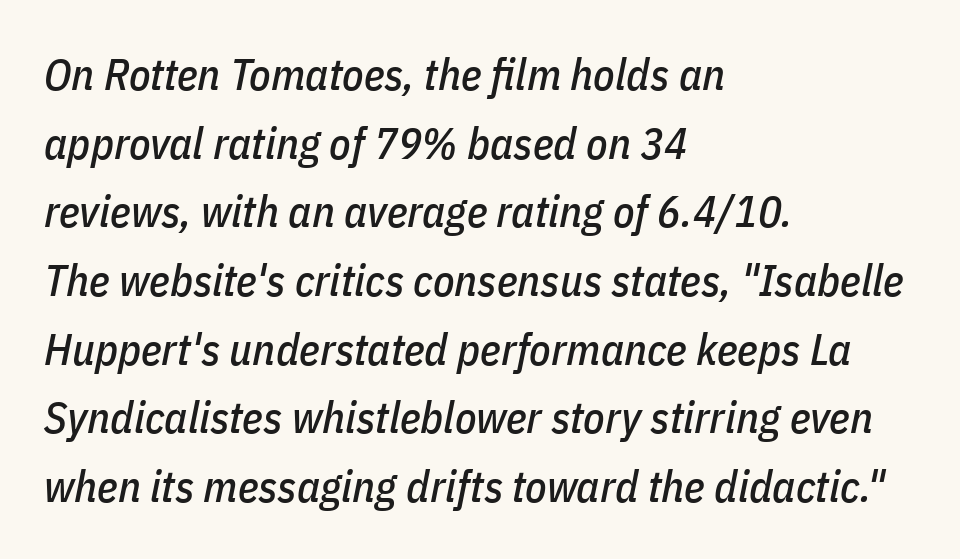
{"italic": "yes", "lean": "right", "slant_degrees": 11, "width": "condensed", "stroke_contrast": "low", "x_height": "medium", "monospaced": "no", "underline": "no", "align": "left", "line_spacing": "normal", "line_spacing_ratio": 1.56, "letter_spacing": "normal", "letter_spacing_em": 0.0, "glyph_px": 44}
